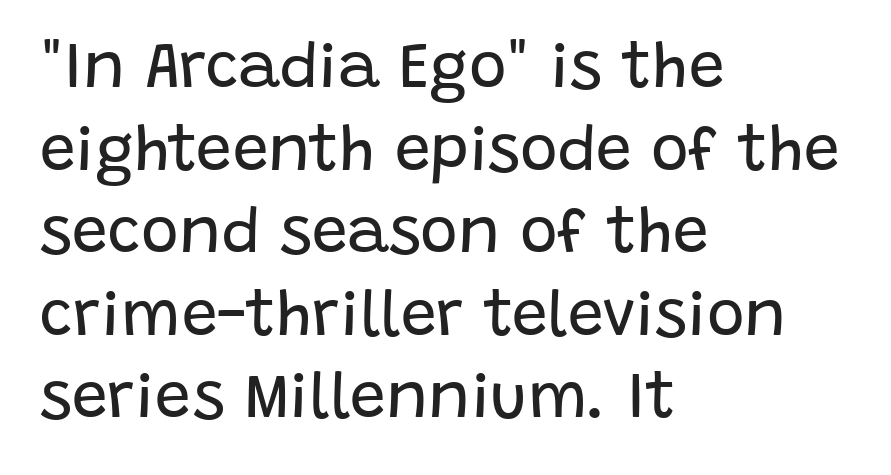
{"serif": "no", "italic": "no", "bold": "no", "weight": "regular", "width": "normal", "stroke_contrast": "low", "x_height": "large", "monospaced": "no", "underline": "no", "align": "left", "line_spacing": "normal", "line_spacing_ratio": 1.29, "letter_spacing": "normal", "letter_spacing_em": 0.0, "glyph_px": 64}
